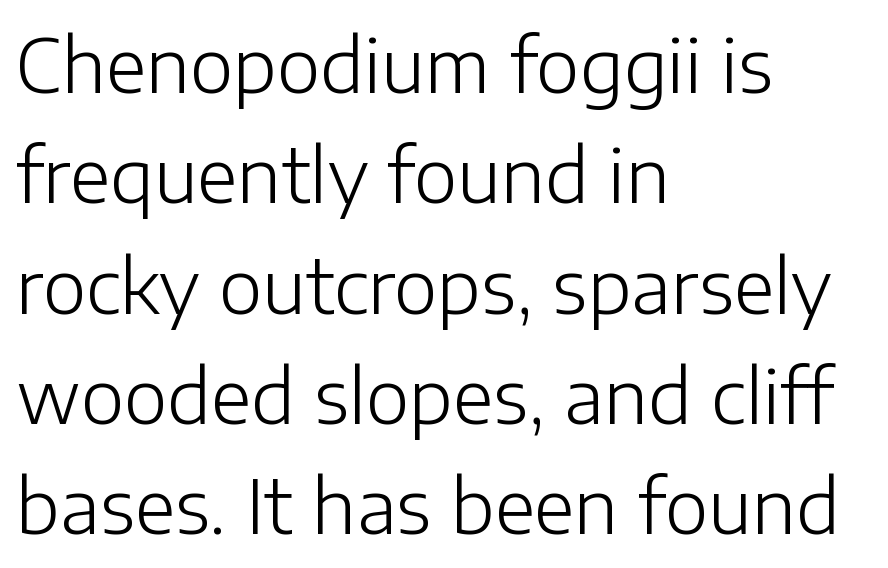
What's the leading like? Ordinary, nothing unusual. Here the designer chose a conventional face with non-uniform glyph widths. Here the glyphs are tracked normally, forming tight word shapes. Posture: upright roman. Weight: regular or lighter. Does the type have serifs? No, each stem ends abruptly.
